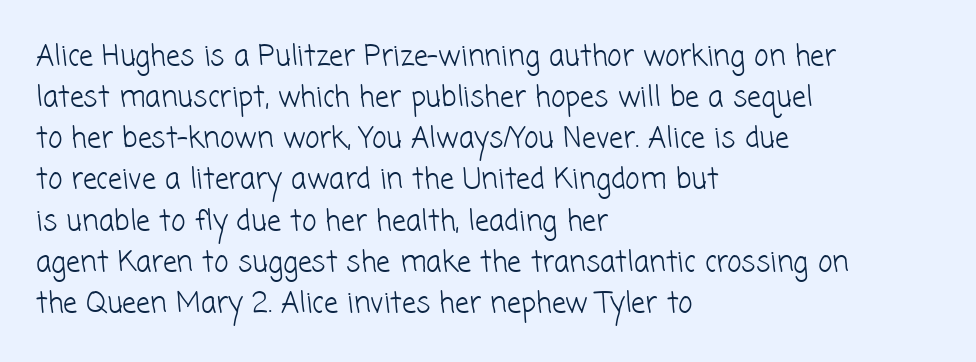
{"serif": "no", "bold": "no", "weight": "light", "width": "normal", "stroke_contrast": "low", "x_height": "medium", "monospaced": "no", "underline": "no", "align": "left", "line_spacing": "normal", "line_spacing_ratio": 1.47, "letter_spacing": "normal", "letter_spacing_em": 0.0, "glyph_px": 28}
